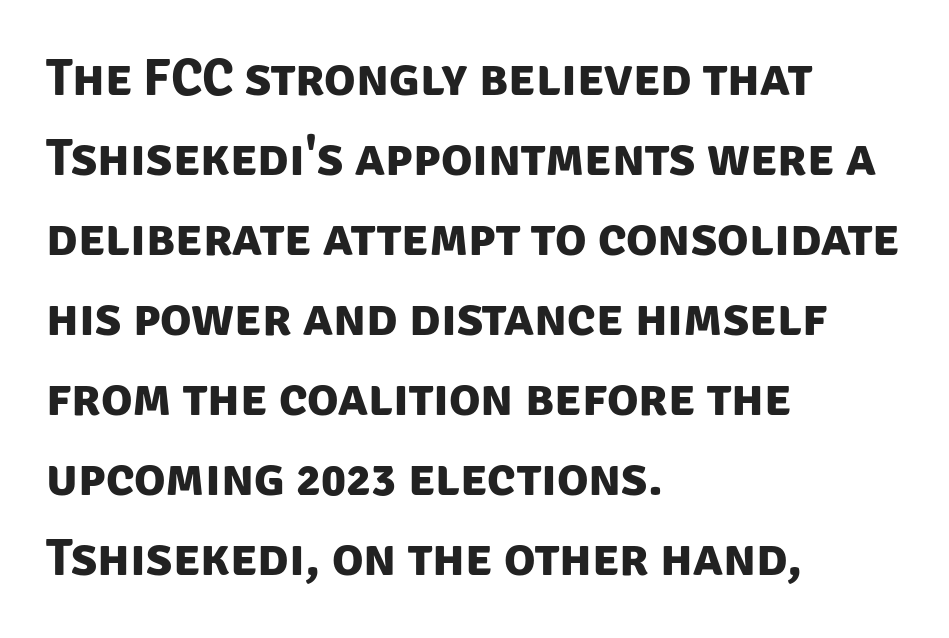
The image shows 52 px bold sans-serif type; set left-aligned, normal line spacing (1.54x), normal letter spacing, not underlined; low stroke contrast and a large x-height.
